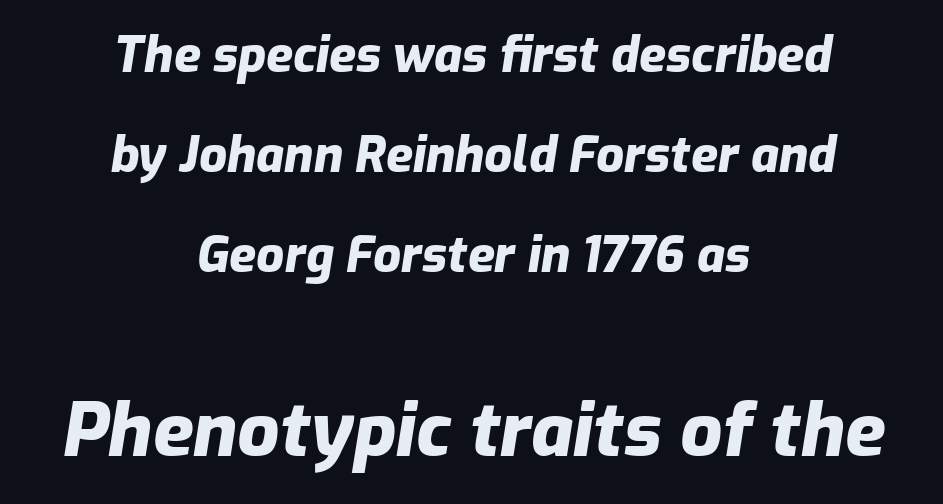
Character widths vary here, with narrow letters taking less room than wide ones. Each word holds together tightly as a unit, with standard inter-letter gaps. You can tell it's italic because the verticals aren't actually vertical. Emphasis by weight is at full strength: bold. The later block is typeset at a bigger size than the earlier block.
